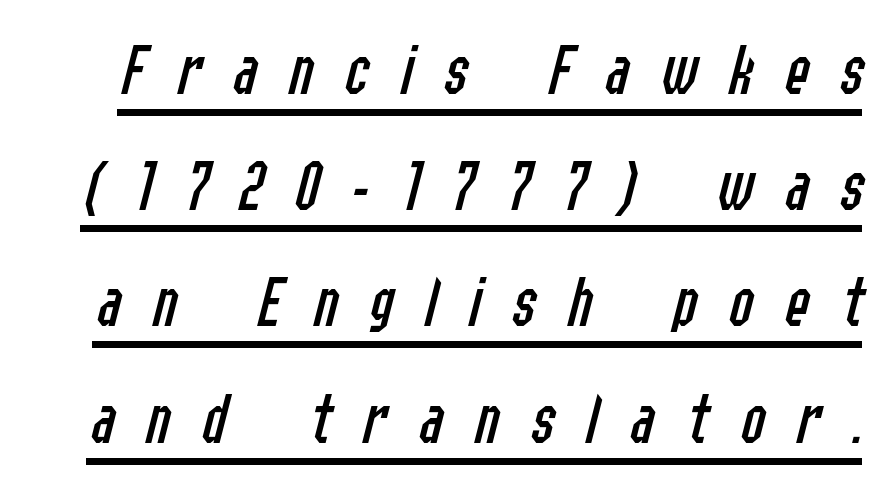
Weight: not bold — regular or lighter. The rendered words wear a rule along their underside. Regular leading. Character widths vary here, with narrow letters taking less room than wide ones. This sample uses expanded letter spacing, leaving extra air between glyphs.
